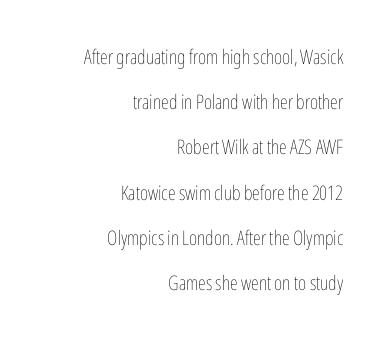
{"italic": "no", "bold": "no", "underline": "no", "align": "right", "line_spacing": "loose", "line_spacing_ratio": 2.26, "letter_spacing": "normal", "letter_spacing_em": 0.0, "glyph_px": 20}
